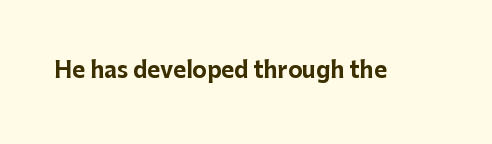
Q: Is the text bold? A: Yes.
Q: Is the text italic (slanted)? A: No, it is upright.
Q: Is the text underlined? A: No.
Q: Is the spacing between letters normal or unusually wide? A: Normal.
